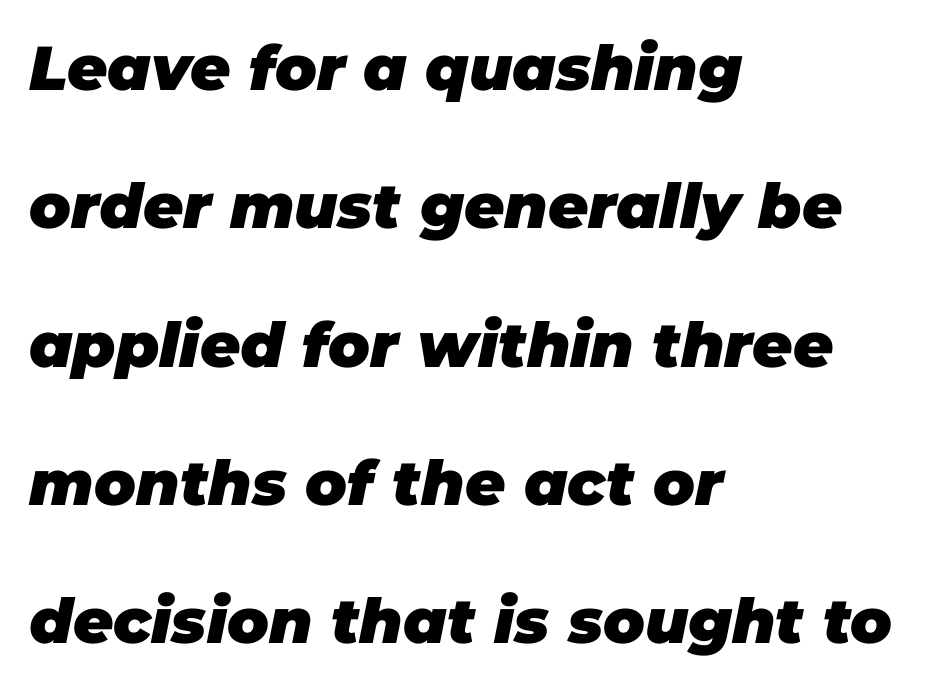
The space beneath each line is pristine and unruled. The space between consecutive lines is lavish. Heavy, bold letterforms. The passage shown has conventional tracking throughout. Horizontally, the lines are justified to the leading edge only. Varying glyph widths throughout — classic text-font behaviour.
